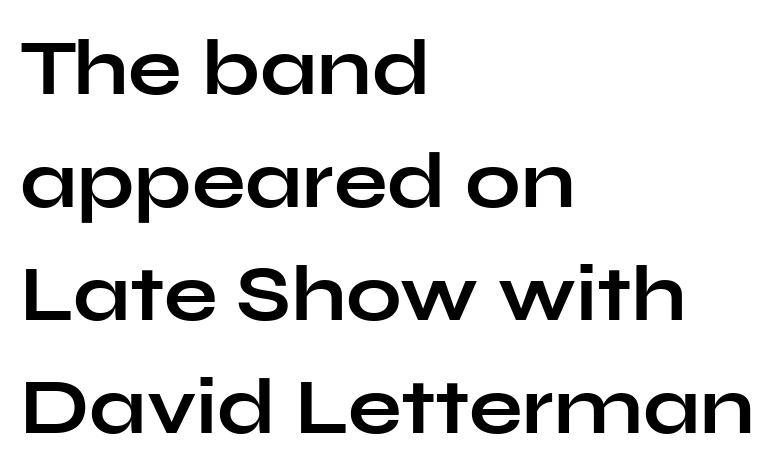
The image shows 79 px bold, wide sans-serif type, upright; set left-aligned, normal line spacing (1.43x), normal letter spacing, not underlined; low stroke contrast and a medium x-height.
